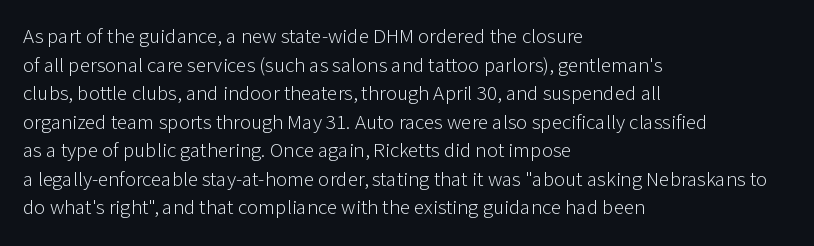
{"italic": "no", "bold": "no", "underline": "no", "align": "left", "line_spacing": "normal", "line_spacing_ratio": 1.36, "letter_spacing": "normal", "letter_spacing_em": 0.0, "glyph_px": 21}
